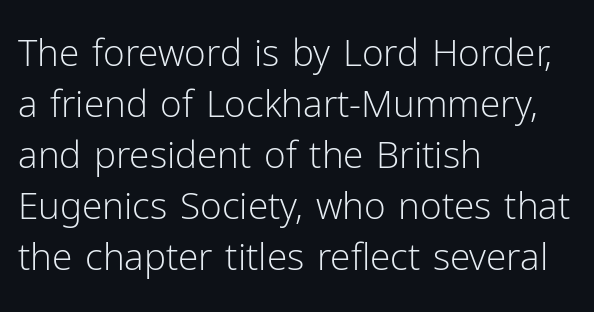
{"serif": "no", "italic": "no", "bold": "no", "weight": "light", "width": "normal", "stroke_contrast": "low", "x_height": "medium", "monospaced": "no", "underline": "no", "align": "left", "line_spacing": "normal", "line_spacing_ratio": 1.38, "letter_spacing": "normal", "letter_spacing_em": 0.0, "glyph_px": 37}
